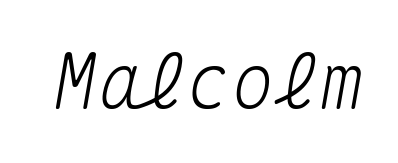
Q: Is the text italic (slanted)? A: Yes, it leans right by about 10 degrees.
Q: Is the text underlined? A: No.
Q: Is the spacing between letters normal or unusually wide? A: Normal.
Q: Width (condensed, normal, or wide)? A: Normal.
Q: Stroke contrast? A: Medium.
Q: x-height? A: Medium.
Q: Monospaced? A: Yes.
